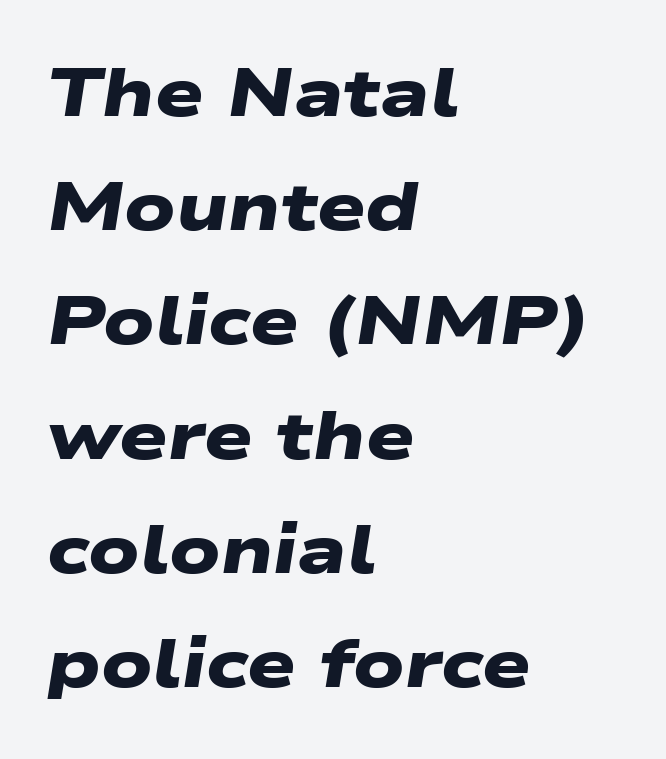
Q: Is the text bold? A: Yes.
Q: Is the typeface a serif or a sans-serif typeface? A: Sans-serif.
Q: Is the text underlined? A: No.
Q: How is the paragraph aligned? A: Left-aligned.
Q: Is the spacing between letters normal or unusually wide? A: Normal.
Q: Is the spacing between lines tight, normal or loose? A: Normal.
Q: Width (condensed, normal, or wide)? A: Wide.
Q: Stroke contrast? A: Low.
Q: x-height? A: Medium.
Q: Monospaced? A: No.
